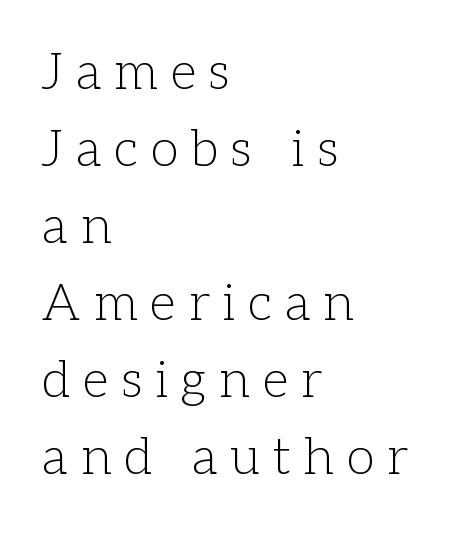
Does the copy run flush right? No — it runs flush left. In terms of posture, this sample is upright. The type family on display is of the serif kind. This rendering features lettering with no underline. Spacing verdict: proportional, widths tailored to each character. No extra ink here — the face is not bold.
